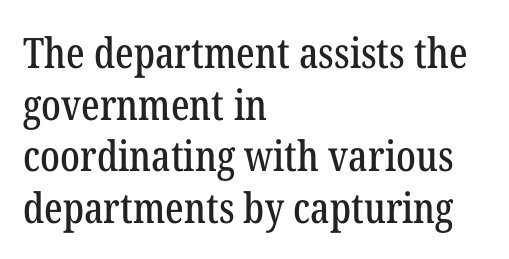
{"serif": "yes", "italic": "no", "width": "condensed", "stroke_contrast": "low", "x_height": "medium", "monospaced": "no", "underline": "no", "align": "left", "line_spacing_ratio": 1.23, "letter_spacing": "normal", "letter_spacing_em": 0.0, "glyph_px": 42}
